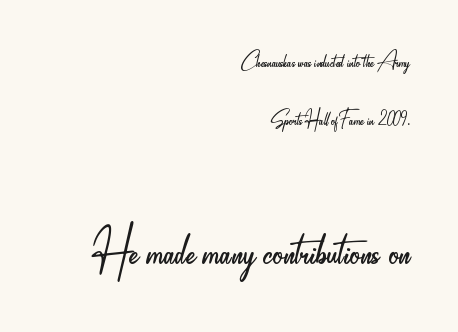
Q: Is the text bold? A: No.
Q: Is the text italic (slanted)? A: Yes.
Q: Is the typeface a serif or a sans-serif typeface? A: Sans-serif.
Q: Is the text underlined? A: No.
Q: How is the paragraph aligned? A: Right-aligned.
Q: Is the spacing between letters normal or unusually wide? A: Normal.
Q: Is the spacing between lines tight, normal or loose? A: Loose.
Q: Which block of text is set in a larger size, the first (top) or the second (bottom)? A: The second (bottom) one.
Q: Width (condensed, normal, or wide)? A: Condensed.
Q: Stroke contrast? A: Low.
Q: x-height? A: Small.
Q: Monospaced? A: No.
